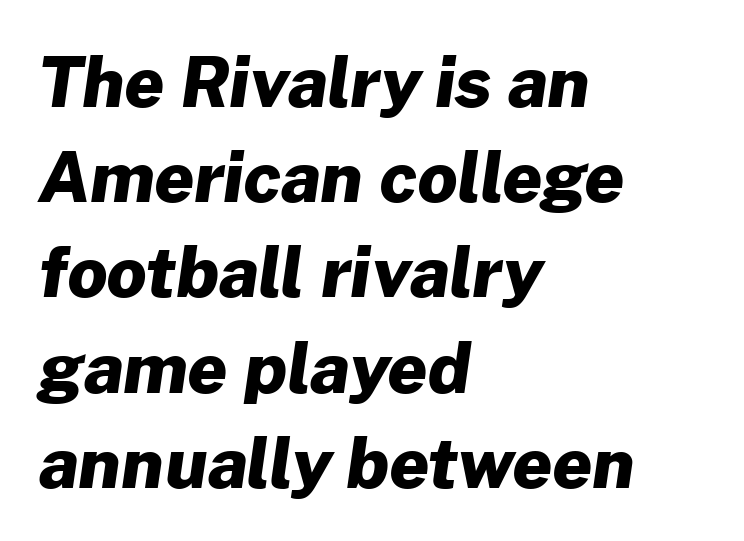
The image shows 69 px heavy sans-serif type; set left-aligned, normal line spacing (1.38x), normal letter spacing, not underlined; low stroke contrast and a medium x-height.
